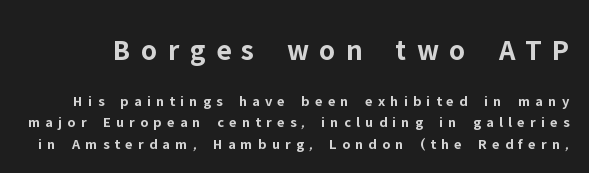
The letters in the upper block stand taller than those in the block below. Look at the stroke-to-counter ratio: heavy, a bold. Glance below the letters and you will spot only blank space. This sample keeps an unexceptional amount of space between lines. Examine the stroke ends and you'll find no serifs.
